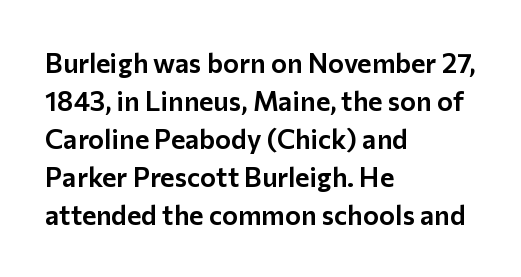
The image shows 27 px text type, upright; set left-aligned, normal line spacing (1.41x), normal letter spacing, not underlined.
